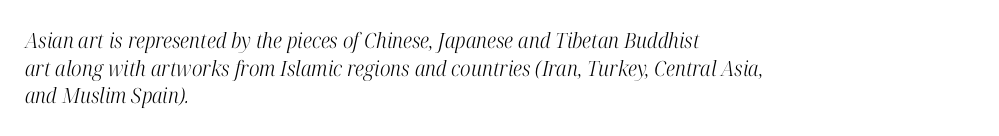
The image shows 21 px text type, italic (leaning right); set left-aligned, normal line spacing (1.31x), normal letter spacing, not underlined.
